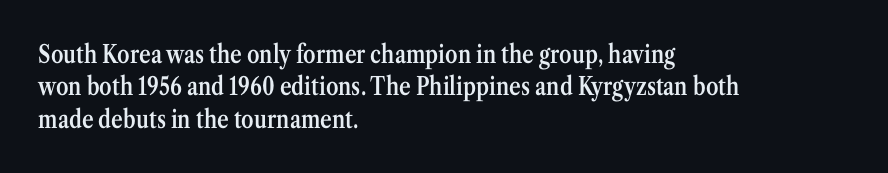
The type is set solid horizontally, with unmodified tracking. Check the space under the baseline: it is left empty. In terms of weight, the rendering is demibold, just under bold. This is the regular roman posture of the typeface.
